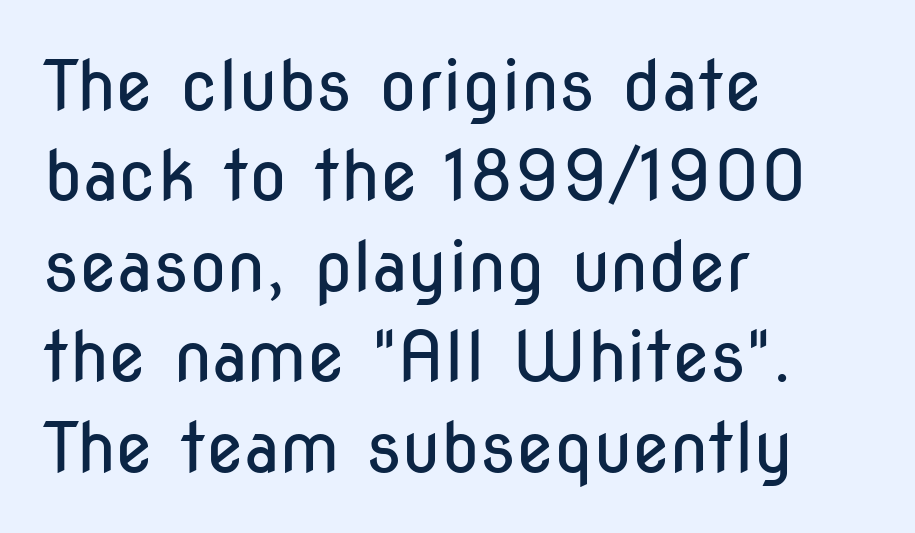
The rendering uses natural spacing where letterforms have individual widths. Normally led — the rows are evenly, conventionally spaced. The passage is arranged the way most books set body copy — flush left. The type is set solid horizontally, with unmodified tracking.
